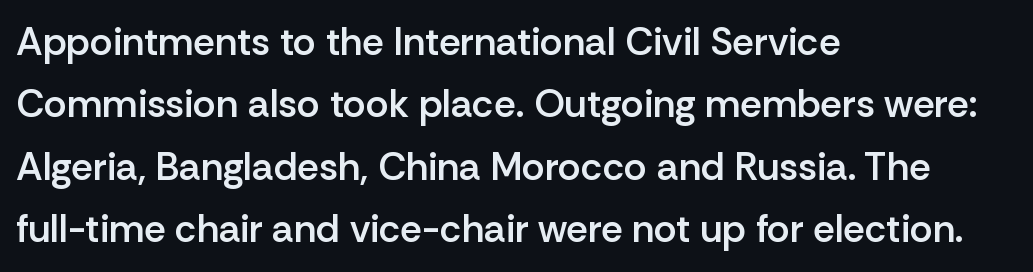
The image shows 39 px semibold sans-serif type, upright; set left-aligned, normal line spacing (1.6x), normal letter spacing, not underlined; low stroke contrast and a medium x-height.
